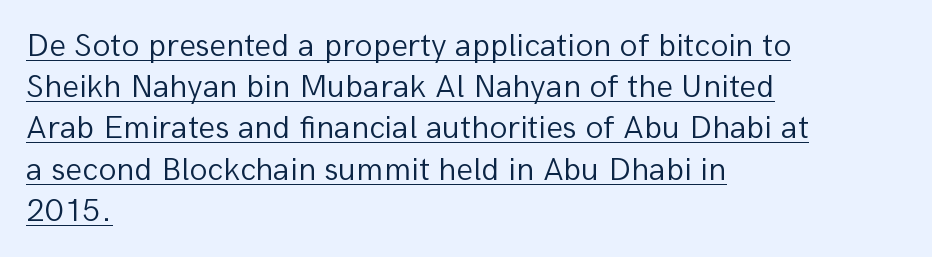
The text was rendered using a sans face with plain stroke endings. These lines are set flush left with a ragged right edge. In terms of leading, this rendering sits right in the middle. The passage shown has conventional tracking throughout.
